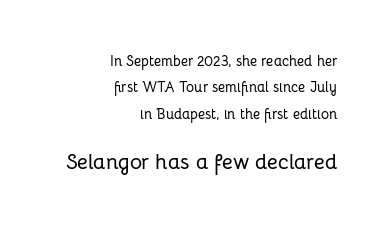
Q: Is the text italic (slanted)? A: No, it is upright.
Q: Is the text underlined? A: No.
Q: How is the paragraph aligned? A: Right-aligned.
Q: Is the spacing between letters normal or unusually wide? A: Normal.
Q: Which block of text is set in a larger size, the first (top) or the second (bottom)? A: The second (bottom) one.
